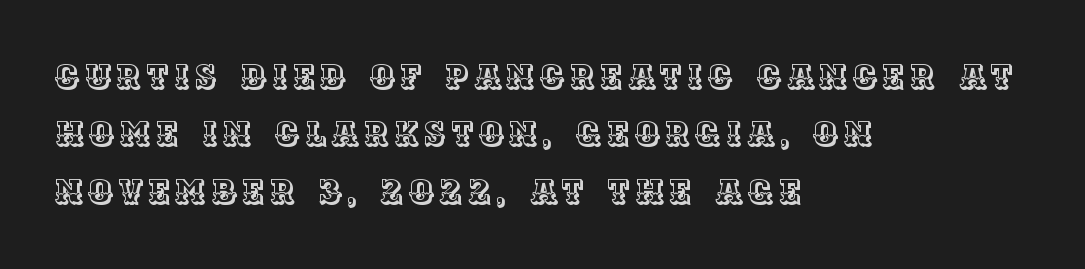
The image shows 34 px text type, upright; set left-aligned, normal line spacing (1.69x), not underlined; a large x-height.
